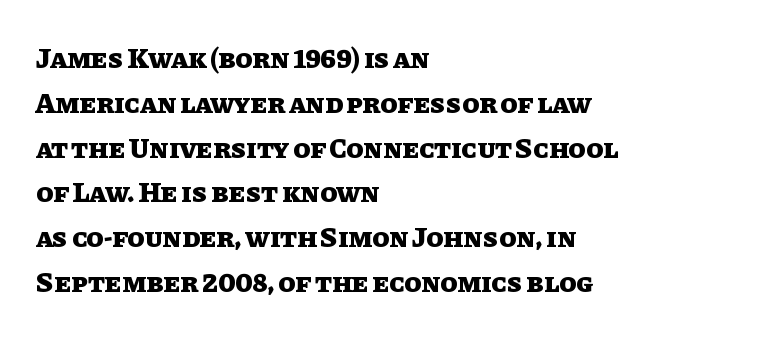
The designer left line spacing at the default. These lines carry a lot of weight — the face is fully bold. The rag falls on the right side of this text block. Inter-character spacing is left at the font's built-in metrics. Spacing verdict: proportional, widths tailored to each character.
